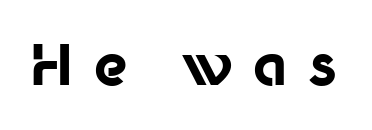
Does extra space separate the letters? Yes, quite a lot of it. Every character sits straight up, as roman type does. A typesetter would call this proportional, since set widths differ per character. Typesetter's note: full bold, strokes at maximum text heaviness. The glyphs are unaccompanied by any horizontal stroke below them.
